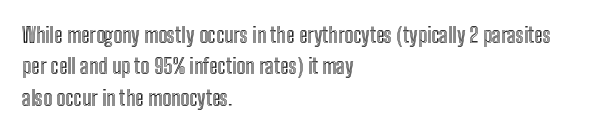
{"italic": "no", "underline": "no", "align": "left", "line_spacing": "normal", "line_spacing_ratio": 1.49, "letter_spacing": "normal", "letter_spacing_em": 0.0, "glyph_px": 21}
